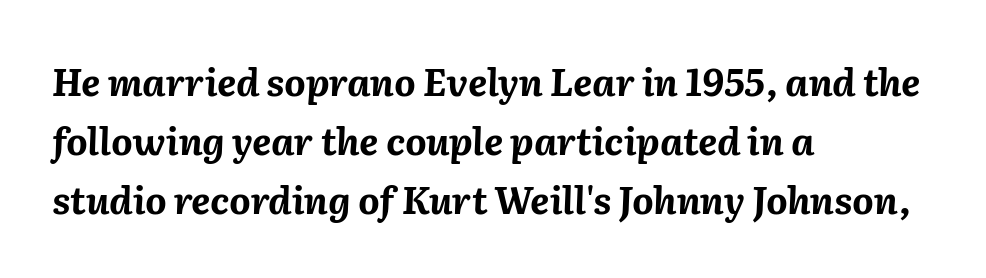
Q: Is the text bold? A: Yes.
Q: Is the text italic (slanted)? A: Yes, it leans right by about 2 degrees.
Q: Is the text underlined? A: No.
Q: How is the paragraph aligned? A: Left-aligned.
Q: Is the spacing between letters normal or unusually wide? A: Normal.
Q: Is the spacing between lines tight, normal or loose? A: Normal.
Q: Width (condensed, normal, or wide)? A: Normal.
Q: Stroke contrast? A: Medium.
Q: x-height? A: Medium.
Q: Monospaced? A: No.
